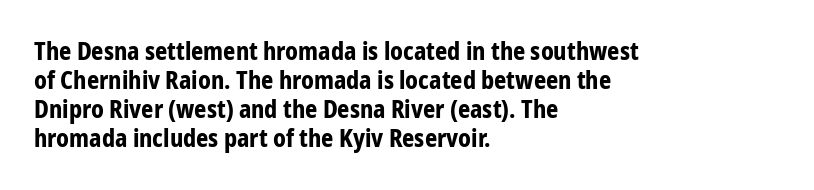
Q: Is the text bold? A: Yes.
Q: Is the text italic (slanted)? A: No, it is upright.
Q: Is the text underlined? A: No.
Q: How is the paragraph aligned? A: Left-aligned.
Q: Is the spacing between letters normal or unusually wide? A: Normal.
